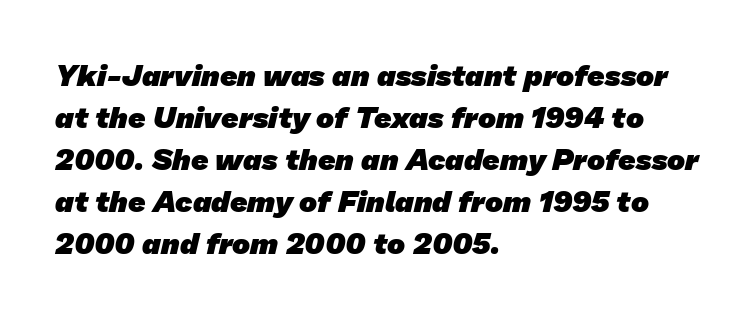
Q: Is the text bold? A: Yes.
Q: Is the typeface a serif or a sans-serif typeface? A: Sans-serif.
Q: Is the text underlined? A: No.
Q: How is the paragraph aligned? A: Left-aligned.
Q: Is the spacing between letters normal or unusually wide? A: Normal.
Q: Is the spacing between lines tight, normal or loose? A: Normal.
Q: Width (condensed, normal, or wide)? A: Normal.
Q: Stroke contrast? A: Low.
Q: x-height? A: Medium.
Q: Monospaced? A: No.
